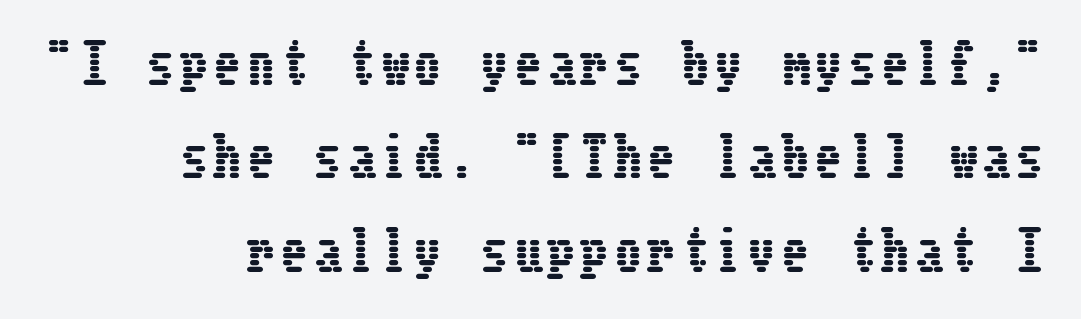
Q: Is the text italic (slanted)? A: No, it is upright.
Q: Is the text underlined? A: No.
Q: How is the paragraph aligned? A: Right-aligned.
Q: Width (condensed, normal, or wide)? A: Condensed.
Q: Stroke contrast? A: Low.
Q: x-height? A: Medium.
